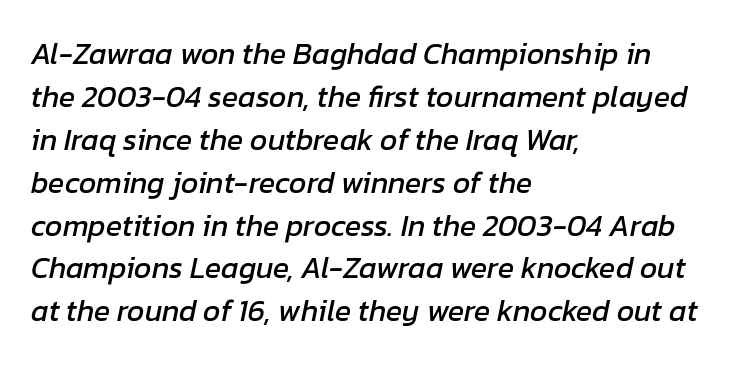
{"italic": "yes", "lean": "right", "slant_degrees": 12, "width": "normal", "stroke_contrast": "low", "x_height": "medium", "monospaced": "no", "underline": "no", "align": "left", "line_spacing": "normal", "line_spacing_ratio": 1.43, "letter_spacing": "normal", "letter_spacing_em": 0.0, "glyph_px": 30}
